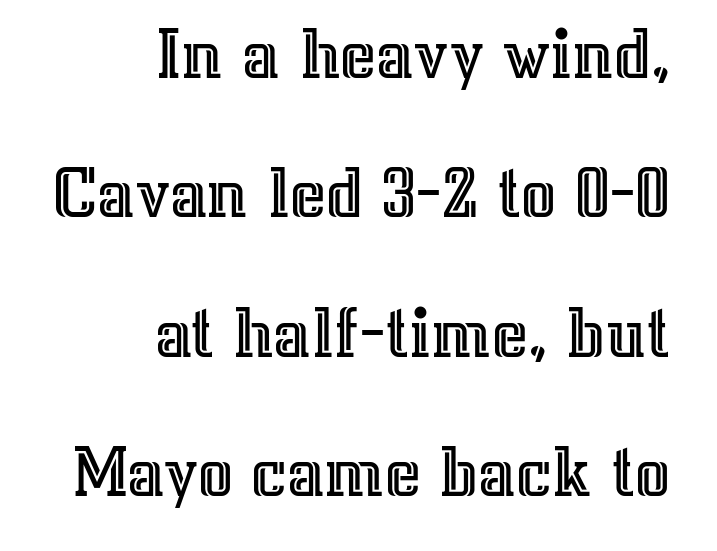
Q: Is the text italic (slanted)? A: No, it is upright.
Q: Is the text underlined? A: No.
Q: How is the paragraph aligned? A: Right-aligned.
Q: Is the spacing between letters normal or unusually wide? A: Normal.
Q: Width (condensed, normal, or wide)? A: Normal.
Q: x-height? A: Medium.
Q: Monospaced? A: No.
